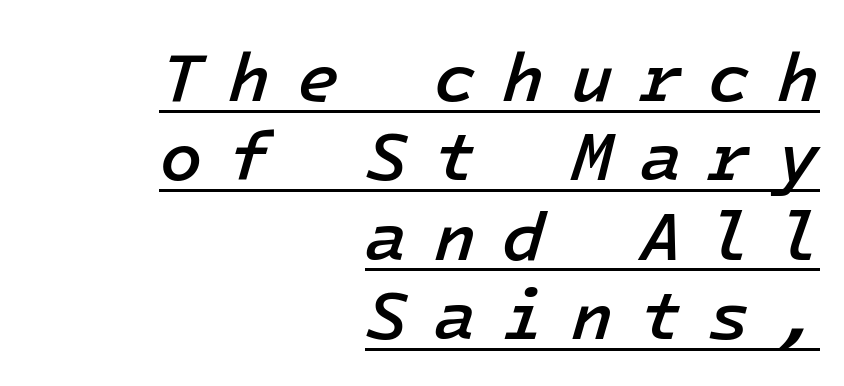
Q: Is the text bold? A: Semi-bold.
Q: Is the text italic (slanted)? A: Yes, it leans right by about 16 degrees.
Q: Is the text underlined? A: Yes.
Q: How is the paragraph aligned? A: Right-aligned.
Q: Is the spacing between letters normal or unusually wide? A: Unusually wide.
Q: Is the spacing between lines tight, normal or loose? A: Tight.
Q: Width (condensed, normal, or wide)? A: Normal.
Q: Stroke contrast? A: Low.
Q: x-height? A: Medium.
